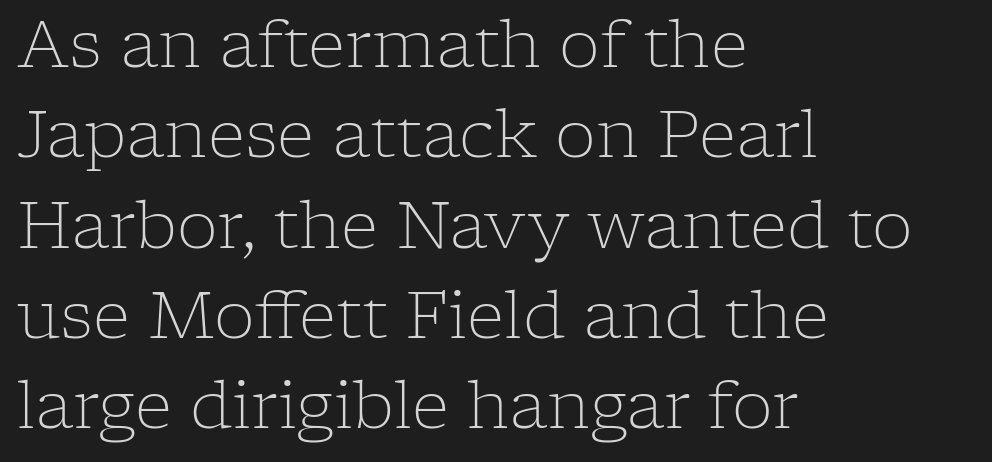
{"serif": "yes", "italic": "no", "bold": "no", "weight": "light", "width": "normal", "stroke_contrast": "low", "x_height": "medium", "monospaced": "no", "underline": "no", "align": "left", "line_spacing": "normal", "line_spacing_ratio": 1.39, "letter_spacing": "normal", "letter_spacing_em": 0.0, "glyph_px": 65}
